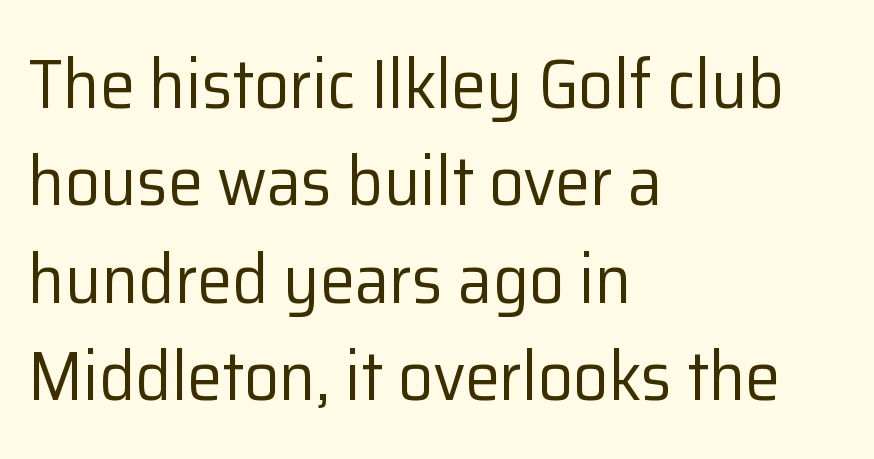
The image shows 70 px regular-weight sans-serif type, upright; set left-aligned, normal line spacing (1.39x), normal letter spacing, not underlined; low stroke contrast and a medium x-height.
